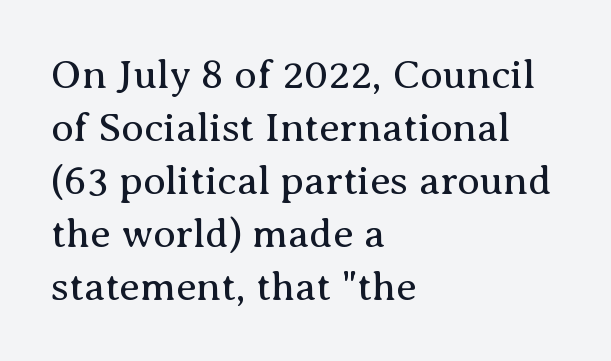
The image shows 41 px regular-weight serif type, upright; set left-aligned, normal line spacing (1.29x), normal letter spacing, not underlined; medium stroke contrast and a medium x-height.
